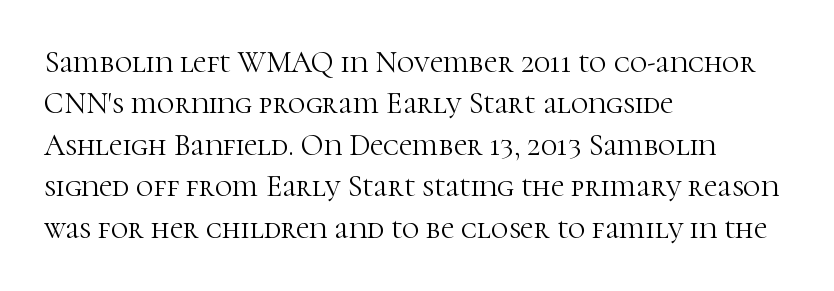
The image shows 30 px light serif type, upright; set left-aligned, normal line spacing (1.38x), normal letter spacing, not underlined; high stroke contrast and a medium x-height.
